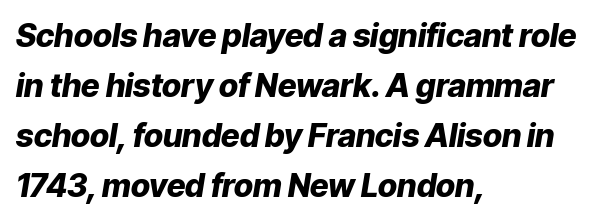
Q: Is the text bold? A: Yes.
Q: Is the text italic (slanted)? A: Yes, it leans right by about 9 degrees.
Q: Is the text underlined? A: No.
Q: How is the paragraph aligned? A: Left-aligned.
Q: Is the spacing between letters normal or unusually wide? A: Normal.
Q: Is the spacing between lines tight, normal or loose? A: Normal.
Q: Width (condensed, normal, or wide)? A: Normal.
Q: Stroke contrast? A: Low.
Q: x-height? A: Medium.
Q: Monospaced? A: No.
